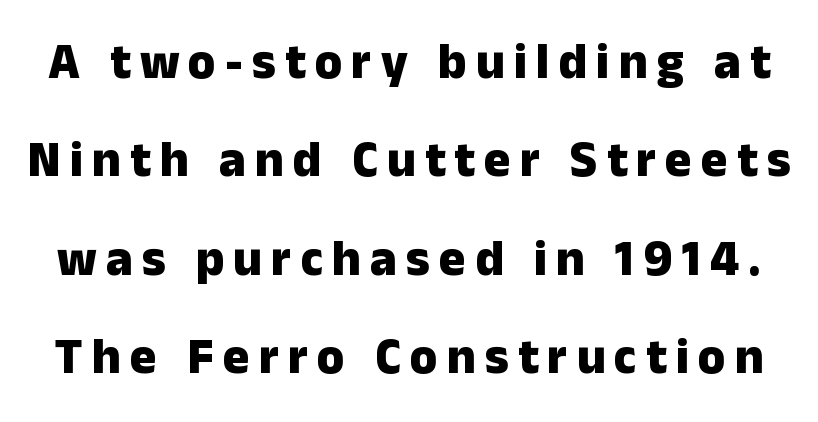
The image shows 50 px heavy sans-serif type, upright; set loose line spacing (1.97x), not underlined; low stroke contrast and a medium x-height.
